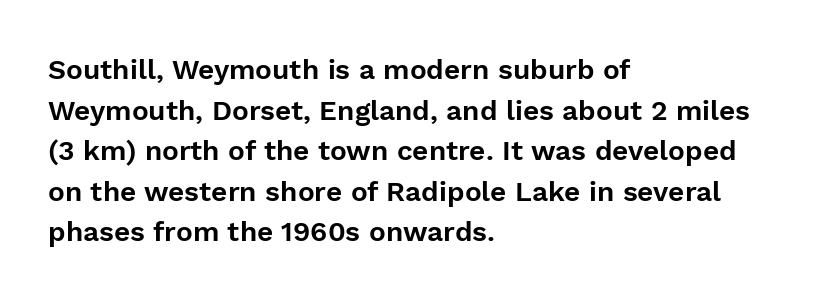
Q: Is the text italic (slanted)? A: No, it is upright.
Q: Is the typeface a serif or a sans-serif typeface? A: Sans-serif.
Q: Is the text underlined? A: No.
Q: How is the paragraph aligned? A: Left-aligned.
Q: Is the spacing between letters normal or unusually wide? A: Normal.
Q: Is the spacing between lines tight, normal or loose? A: Normal.
Q: Width (condensed, normal, or wide)? A: Normal.
Q: Stroke contrast? A: Low.
Q: x-height? A: Medium.
Q: Monospaced? A: No.
